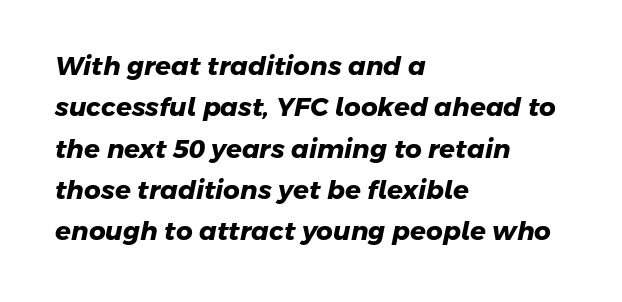
Q: Is the text bold? A: Yes.
Q: Is the text underlined? A: No.
Q: How is the paragraph aligned? A: Left-aligned.
Q: Is the spacing between letters normal or unusually wide? A: Normal.
Q: Is the spacing between lines tight, normal or loose? A: Normal.
